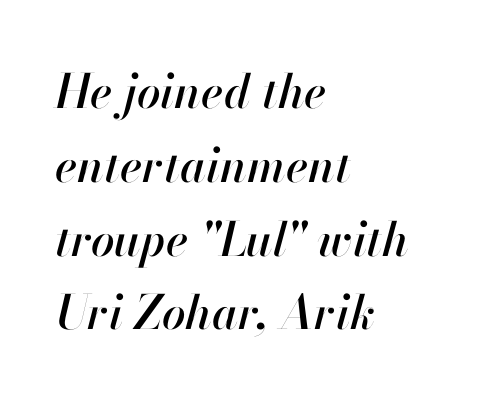
The image shows 47 px text type, italic (leaning right); set left-aligned, normal line spacing (1.57x), normal letter spacing, not underlined; high stroke contrast and a small x-height.
